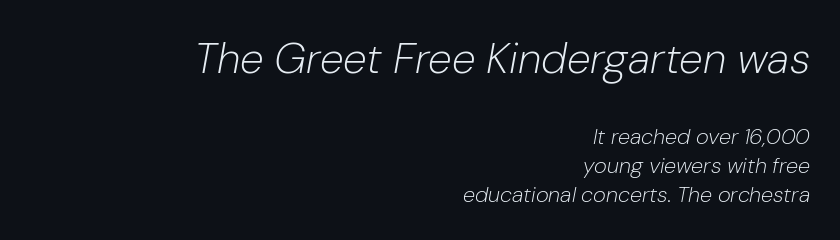
Q: Is the text bold? A: No.
Q: Is the text italic (slanted)? A: Yes, it leans right by about 10 degrees.
Q: Is the text underlined? A: No.
Q: How is the paragraph aligned? A: Right-aligned.
Q: Is the spacing between letters normal or unusually wide? A: Normal.
Q: Is the spacing between lines tight, normal or loose? A: Normal.
Q: Which block of text is set in a larger size, the first (top) or the second (bottom)? A: The first (top) one.
Q: Width (condensed, normal, or wide)? A: Normal.
Q: Stroke contrast? A: Low.
Q: x-height? A: Medium.
Q: Monospaced? A: No.
